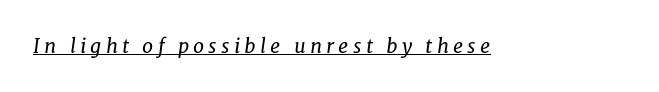
Emphasis-style slanted type is in use. Observe the wide spacing: letters keep a clear distance from each other. Caption: lettering with a line underneath. Weight: regular or lighter.
